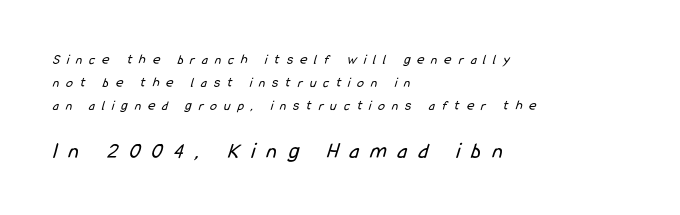
Q: Is the text bold? A: No.
Q: Is the text underlined? A: No.
Q: How is the paragraph aligned? A: Left-aligned.
Q: Is the spacing between letters normal or unusually wide? A: Unusually wide.
Q: Is the spacing between lines tight, normal or loose? A: Normal.
Q: Which block of text is set in a larger size, the first (top) or the second (bottom)? A: The second (bottom) one.
